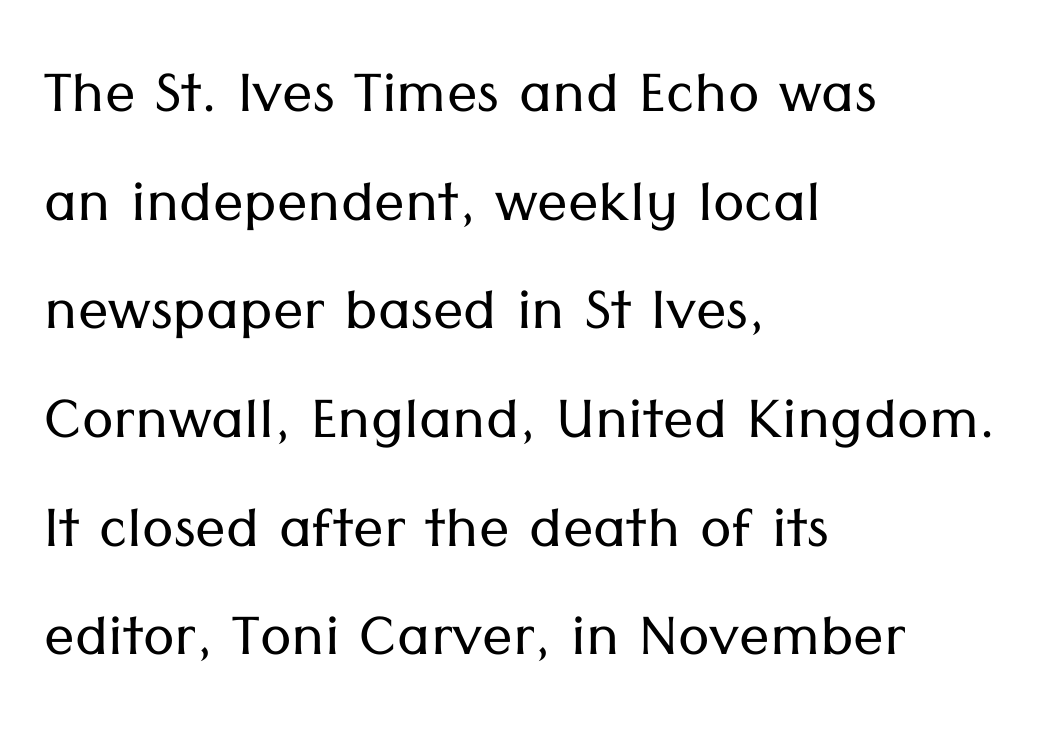
Q: Is the text bold? A: No.
Q: Is the text italic (slanted)? A: No, it is upright.
Q: Is the typeface a serif or a sans-serif typeface? A: Sans-serif.
Q: Is the text underlined? A: No.
Q: How is the paragraph aligned? A: Left-aligned.
Q: Is the spacing between letters normal or unusually wide? A: Normal.
Q: Is the spacing between lines tight, normal or loose? A: Normal.
Q: Width (condensed, normal, or wide)? A: Normal.
Q: Stroke contrast? A: Low.
Q: x-height? A: Medium.
Q: Monospaced? A: No.
